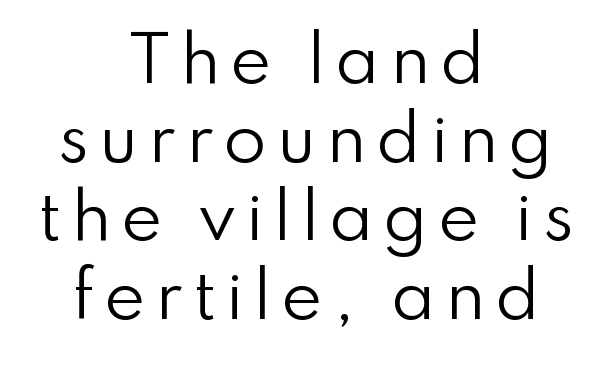
{"serif": "no", "italic": "no", "bold": "no", "weight": "regular", "width": "normal", "stroke_contrast": "low", "x_height": "small", "monospaced": "no", "underline": "no", "align": "center", "line_spacing": "normal", "line_spacing_ratio": 1.25, "glyph_px": 63}
